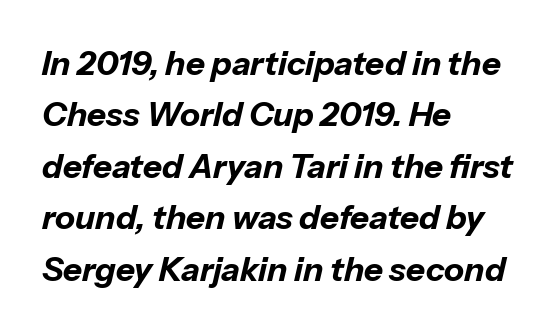
Q: Is the text bold? A: Yes.
Q: Is the text italic (slanted)? A: Yes, it leans right by about 13 degrees.
Q: Is the text underlined? A: No.
Q: How is the paragraph aligned? A: Left-aligned.
Q: Is the spacing between letters normal or unusually wide? A: Normal.
Q: Is the spacing between lines tight, normal or loose? A: Normal.
Q: Width (condensed, normal, or wide)? A: Normal.
Q: Stroke contrast? A: Low.
Q: x-height? A: Medium.
Q: Monospaced? A: No.
